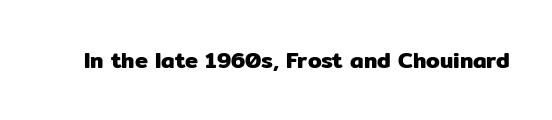
Tall strokes in this sample are plumb rather than angled. Short note: letters normally spaced. Lines of text with bare space underneath.
